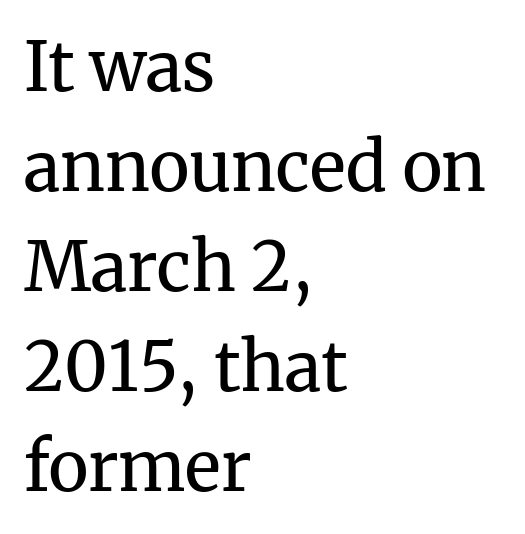
The image shows 68 px regular-weight serif type, upright; set left-aligned, normal line spacing (1.47x), normal letter spacing, not underlined; medium stroke contrast and a medium x-height.
